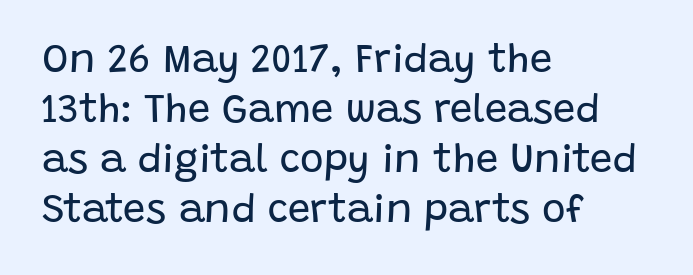
Q: Is the text bold? A: No.
Q: Is the text italic (slanted)? A: No, it is upright.
Q: Is the typeface a serif or a sans-serif typeface? A: Sans-serif.
Q: Is the text underlined? A: No.
Q: How is the paragraph aligned? A: Left-aligned.
Q: Is the spacing between letters normal or unusually wide? A: Normal.
Q: Is the spacing between lines tight, normal or loose? A: Normal.
Q: Width (condensed, normal, or wide)? A: Normal.
Q: Stroke contrast? A: Low.
Q: x-height? A: Large.
Q: Monospaced? A: No.
